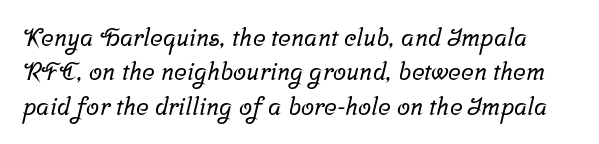
The image shows 24 px text type; set normal line spacing (1.43x), normal letter spacing, not underlined.
